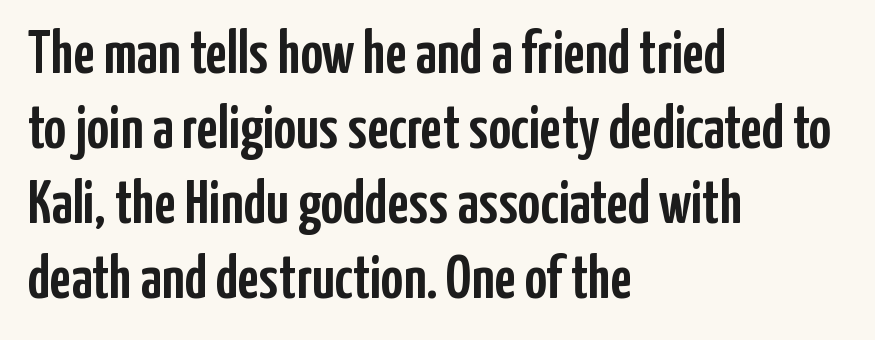
{"serif": "no", "italic": "no", "width": "condensed", "stroke_contrast": "low", "x_height": "medium", "monospaced": "no", "underline": "no", "align": "left", "line_spacing_ratio": 1.23, "letter_spacing": "normal", "letter_spacing_em": 0.0, "glyph_px": 61}
